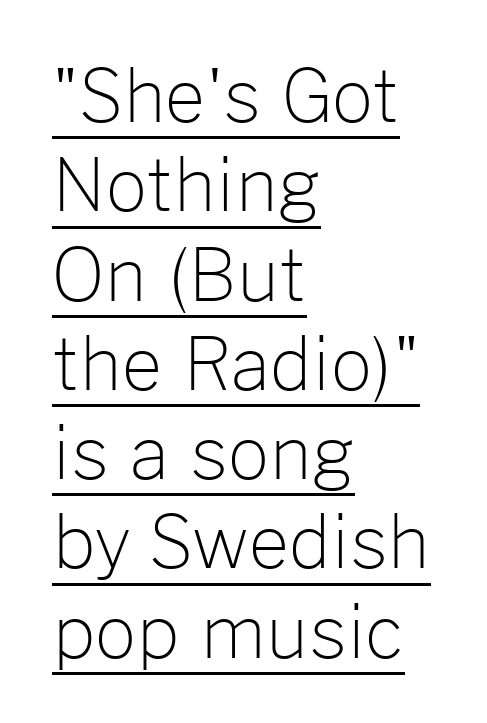
Q: Is the text bold? A: No.
Q: Is the text italic (slanted)? A: No, it is upright.
Q: Is the typeface a serif or a sans-serif typeface? A: Sans-serif.
Q: Is the text underlined? A: Yes.
Q: How is the paragraph aligned? A: Left-aligned.
Q: Is the spacing between letters normal or unusually wide? A: Normal.
Q: Width (condensed, normal, or wide)? A: Normal.
Q: Stroke contrast? A: Low.
Q: x-height? A: Medium.
Q: Monospaced? A: No.
